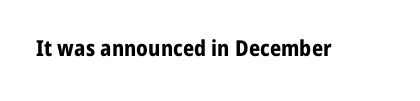
Short note: letters normally spaced. Words float on clear page, feet unadorned. The letters stand upright; this is a roman face. Heavy, bold letterforms.
